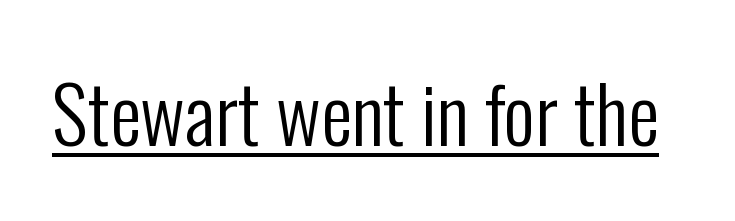
Weight: not bold — regular or lighter. A typesetter would call this zero additional tracking. Notice how the stems are strictly vertical — no italics here. This sample carries an underscore along the baseline area.
